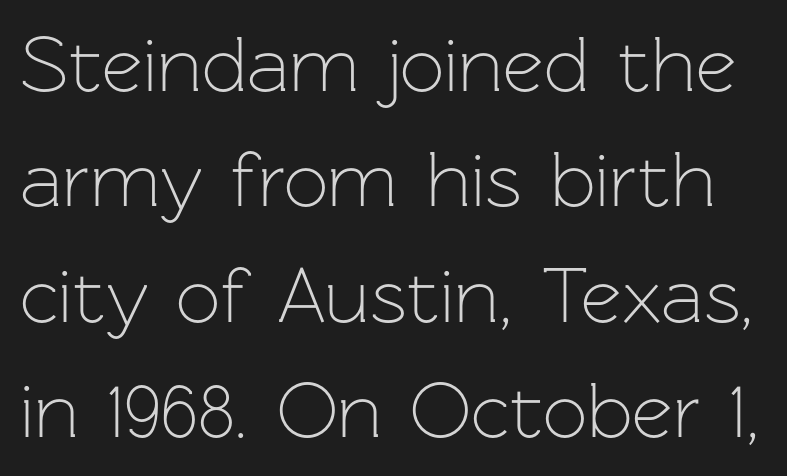
No letter is thick-stroked: the sample isn't bold. The rows are spaced the way most documents space them. Unlike italic type, these characters show no tilt at all. Each row of text sits above clean, open space. Nope, no serifs anywhere on these letters.
